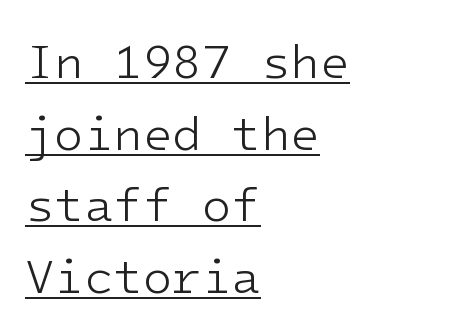
The image shows 48 px light sans-serif type, upright; set left-aligned, normal line spacing (1.49x), normal letter spacing, underlined; low stroke contrast and a medium x-height.
